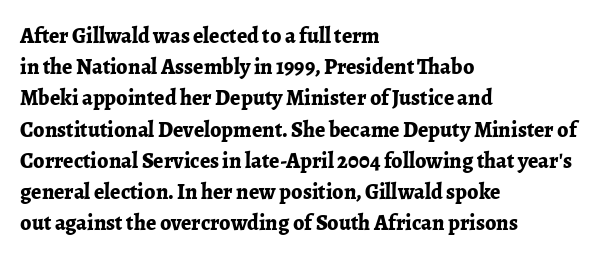
{"italic": "no", "bold": "yes", "underline": "no", "align": "left", "line_spacing": "normal", "line_spacing_ratio": 1.42, "letter_spacing": "normal", "letter_spacing_em": 0.0, "glyph_px": 22}
